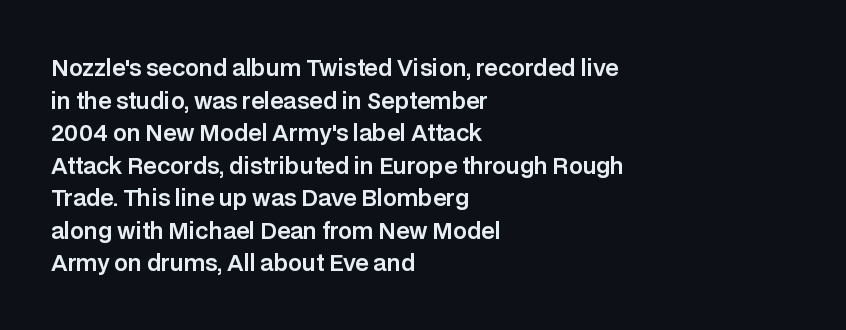
{"italic": "no", "underline": "no", "align": "left", "line_spacing": "normal", "line_spacing_ratio": 1.48, "letter_spacing": "normal", "letter_spacing_em": 0.0, "glyph_px": 22}
